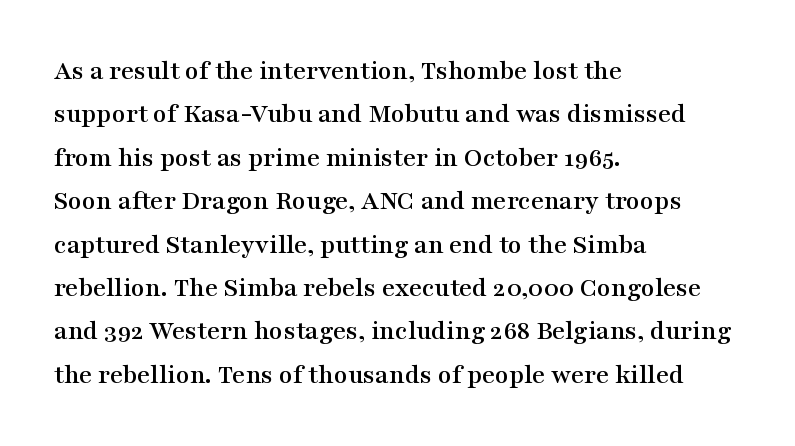
The image shows 28 px wide serif type, upright; set left-aligned, normal line spacing (1.55x), normal letter spacing, not underlined; medium stroke contrast and a medium x-height.
